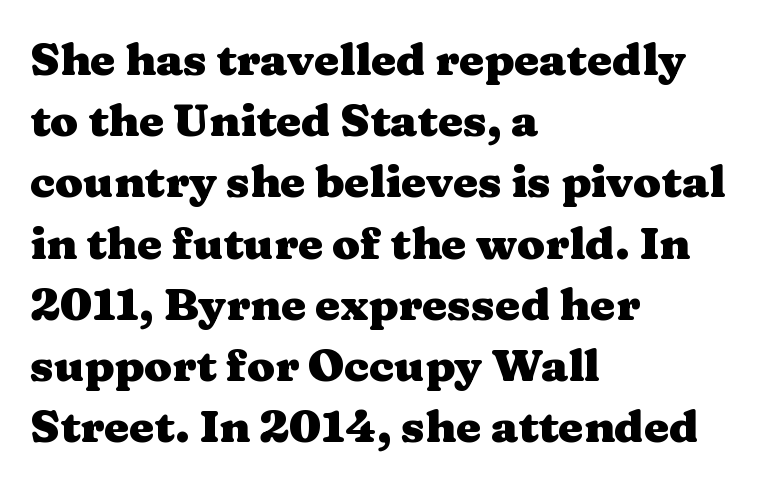
It's the straight-up-and-down kind of type. No word sits above an underline. I'd describe the lettering as bold — thick and assertive. Students, observe: this is what conventionally led text looks like. The lines are quadded left. Small tapered or slab feet sit at the stroke ends, so this counts as serif.
